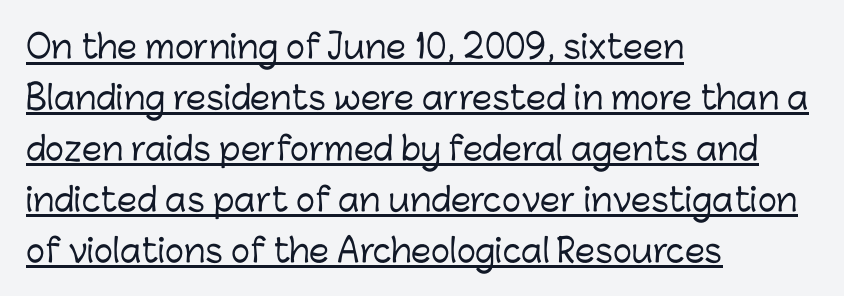
Q: Is the text italic (slanted)? A: No, it is upright.
Q: Is the typeface a serif or a sans-serif typeface? A: Sans-serif.
Q: Is the text underlined? A: Yes.
Q: How is the paragraph aligned? A: Left-aligned.
Q: Is the spacing between letters normal or unusually wide? A: Normal.
Q: Is the spacing between lines tight, normal or loose? A: Normal.
Q: Width (condensed, normal, or wide)? A: Normal.
Q: Stroke contrast? A: Low.
Q: x-height? A: Medium.
Q: Monospaced? A: No.
